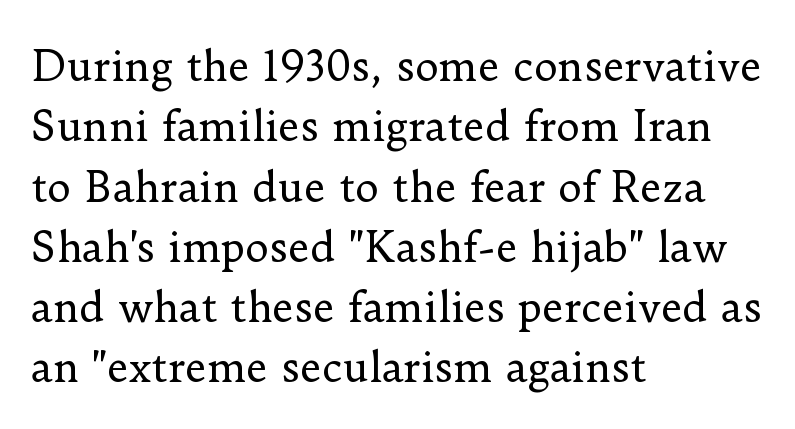
{"serif": "yes", "italic": "no", "bold": "no", "weight": "regular", "width": "normal", "stroke_contrast": "low", "x_height": "small", "monospaced": "no", "underline": "no", "align": "left", "line_spacing": "normal", "line_spacing_ratio": 1.47, "letter_spacing": "normal", "letter_spacing_em": 0.0, "glyph_px": 41}
